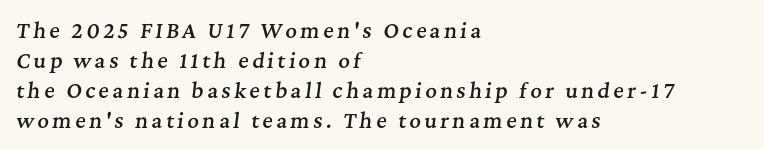
The image shows 20 px text type, italic (leaning right); set left-aligned, normal line spacing (1.5x), not underlined.
